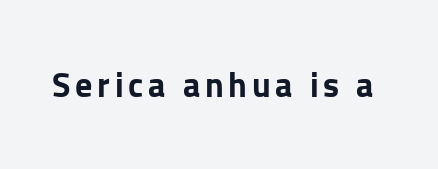
The font is running at its bold setting. This is the regular roman posture of the typeface. Is this a fixed-width face? No — the glyphs have proportional, varying widths. To sum up the face: it is a sans, with no serifs. Descenders hang freely into open space.
